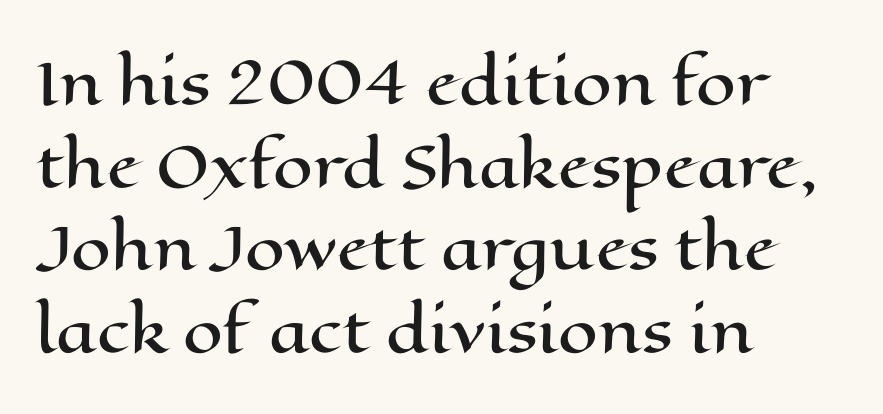
Q: Is the text italic (slanted)? A: No, it is upright.
Q: Is the text underlined? A: No.
Q: How is the paragraph aligned? A: Left-aligned.
Q: Is the spacing between letters normal or unusually wide? A: Normal.
Q: Is the spacing between lines tight, normal or loose? A: Normal.
Q: Width (condensed, normal, or wide)? A: Wide.
Q: Stroke contrast? A: High.
Q: x-height? A: Medium.
Q: Monospaced? A: No.
